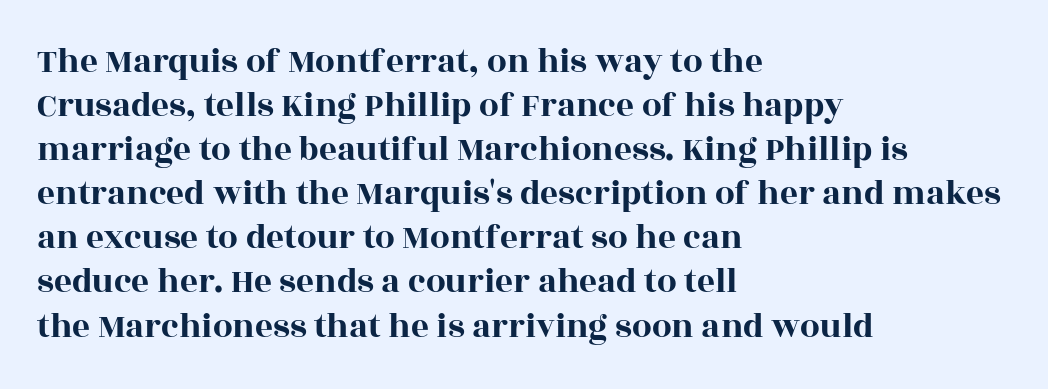
The image shows 35 px wide serif type, upright; set left-aligned, normal line spacing (1.26x), normal letter spacing, not underlined; a large x-height.
